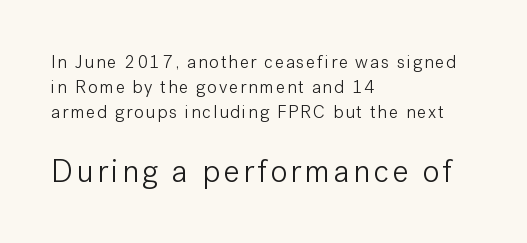
Q: Is the text bold? A: No.
Q: Is the text italic (slanted)? A: No, it is upright.
Q: Is the typeface a serif or a sans-serif typeface? A: Sans-serif.
Q: Is the text underlined? A: No.
Q: How is the paragraph aligned? A: Left-aligned.
Q: Is the spacing between lines tight, normal or loose? A: Normal.
Q: Which block of text is set in a larger size, the first (top) or the second (bottom)? A: The second (bottom) one.
Q: Width (condensed, normal, or wide)? A: Normal.
Q: Stroke contrast? A: Low.
Q: x-height? A: Medium.
Q: Monospaced? A: No.
